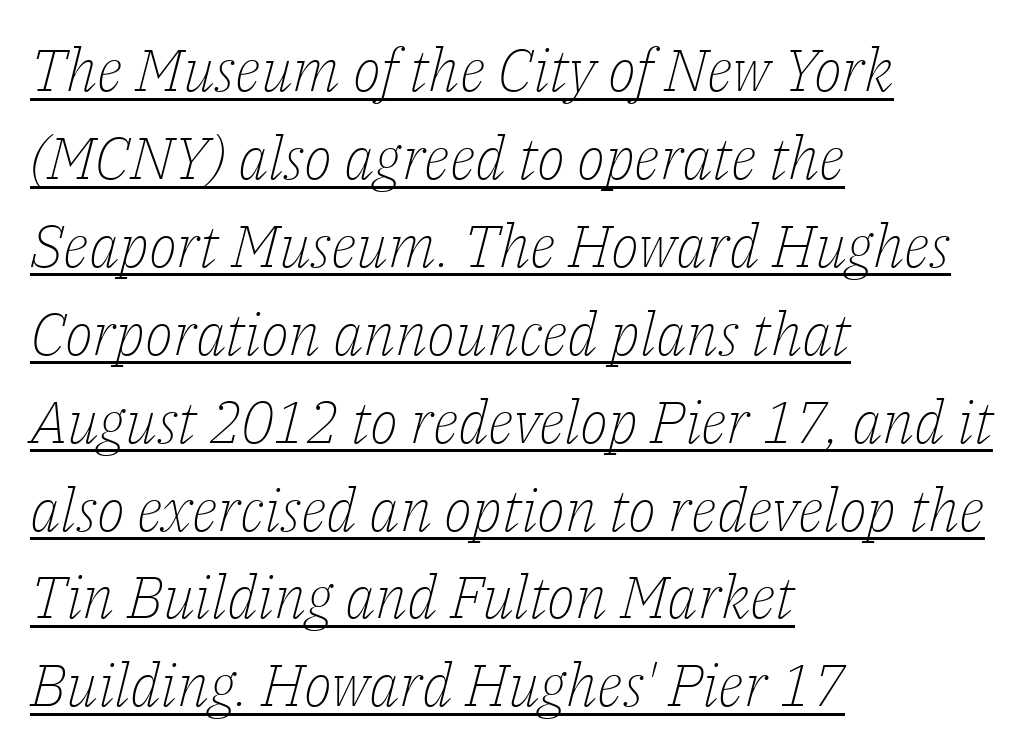
Typographically, this falls in the serif category. Honestly, the letter spacing is just normal — you wouldn't notice it. The typography opts for an oblique posture over an upright one. This sample has the flowing, uneven cadence of proportional lettering. Glance below the letters and you will spot a drawn line. This rendering uses left alignment, leaving the right contour irregular.
